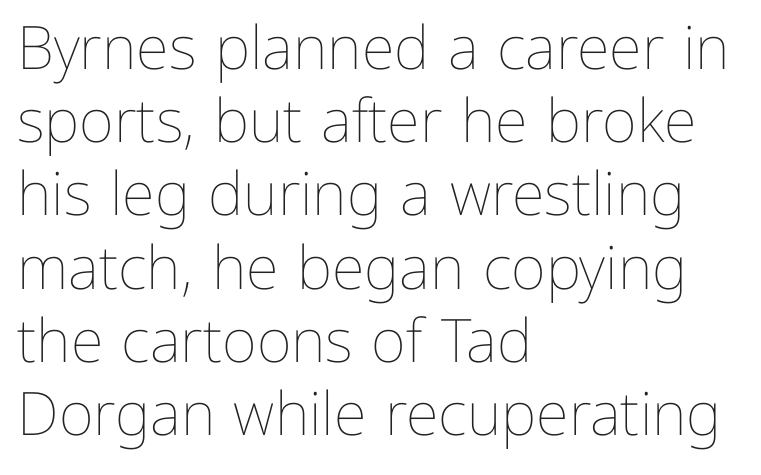
Compared with a centered layout, this one pins lines to the left instead. In terms of posture, this sample is upright. No extra tracking has been applied to these lines. A clean baseline with only descenders dipping below it.
